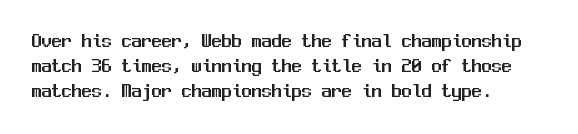
{"italic": "no", "underline": "no", "align": "left", "line_spacing_ratio": 1.24, "letter_spacing": "normal", "letter_spacing_em": 0.0, "glyph_px": 20}
